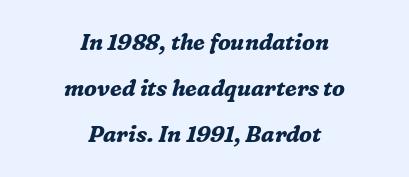
Q: Is the text bold? A: Yes.
Q: Is the text italic (slanted)? A: Yes, it leans right by about 16 degrees.
Q: Is the text underlined? A: No.
Q: How is the paragraph aligned? A: Centered.
Q: Is the spacing between letters normal or unusually wide? A: Normal.
Q: Is the spacing between lines tight, normal or loose? A: Loose.
